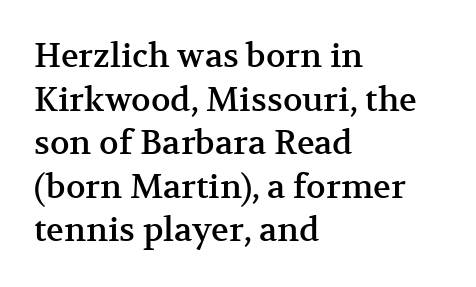
Does the lettering tilt? It doesn't — this is upright. Unlike a clean sans, this face finishes its strokes with serifs. Descenders are the only things crossing below the line. Does extra space separate the letters? No, they use regular spacing. The line-height multiplier appears to be the usual default.
